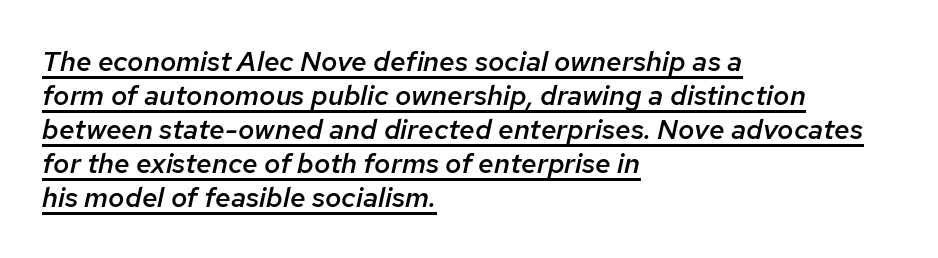
The image shows 28 px semibold type, italic (leaning right); set left-aligned, line spacing 1.21x, normal letter spacing, underlined; low stroke contrast and a medium x-height.
